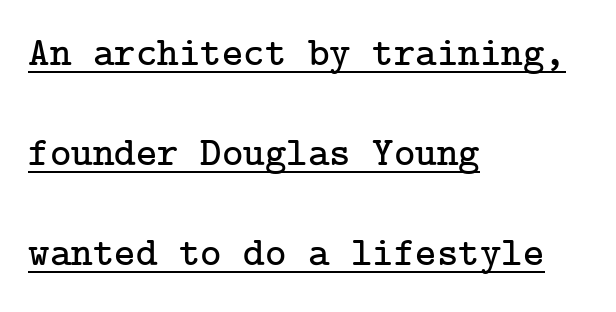
Q: Is the text italic (slanted)? A: No, it is upright.
Q: Is the typeface a serif or a sans-serif typeface? A: Serif.
Q: Is the text underlined? A: Yes.
Q: How is the paragraph aligned? A: Left-aligned.
Q: Is the spacing between letters normal or unusually wide? A: Normal.
Q: Is the spacing between lines tight, normal or loose? A: Loose.
Q: Width (condensed, normal, or wide)? A: Normal.
Q: Stroke contrast? A: Low.
Q: x-height? A: Medium.
